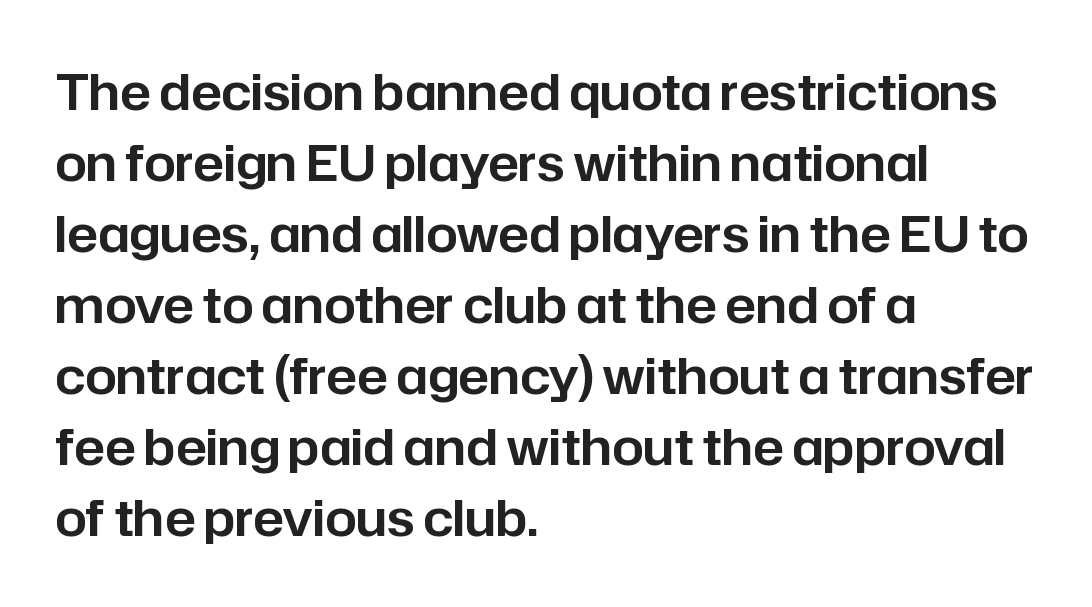
Q: Is the text italic (slanted)? A: No, it is upright.
Q: Is the typeface a serif or a sans-serif typeface? A: Sans-serif.
Q: Is the text underlined? A: No.
Q: How is the paragraph aligned? A: Left-aligned.
Q: Is the spacing between letters normal or unusually wide? A: Normal.
Q: Is the spacing between lines tight, normal or loose? A: Normal.
Q: Width (condensed, normal, or wide)? A: Normal.
Q: Stroke contrast? A: Low.
Q: x-height? A: Medium.
Q: Monospaced? A: No.
